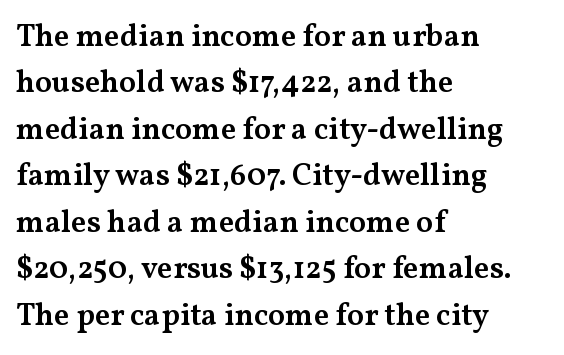
The image shows 31 px semibold, wide serif type, upright; set left-aligned, normal line spacing (1.5x), normal letter spacing, not underlined; medium stroke contrast and a medium x-height.
